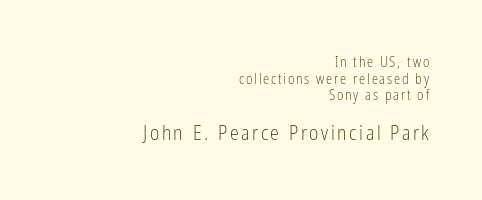
Q: Is the text bold? A: No.
Q: Is the text italic (slanted)? A: No, it is upright.
Q: Is the text underlined? A: No.
Q: How is the paragraph aligned? A: Right-aligned.
Q: Which block of text is set in a larger size, the first (top) or the second (bottom)? A: The second (bottom) one.
